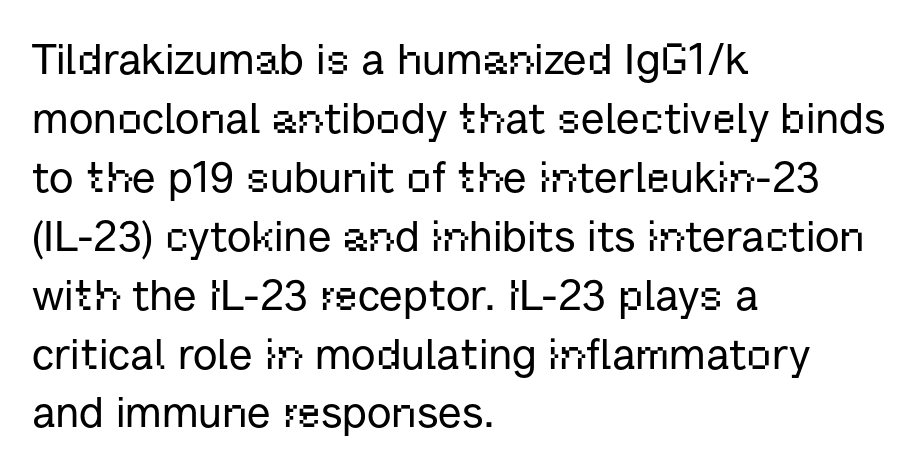
Q: Is the text italic (slanted)? A: No, it is upright.
Q: Is the typeface a serif or a sans-serif typeface? A: Sans-serif.
Q: Is the text underlined? A: No.
Q: How is the paragraph aligned? A: Left-aligned.
Q: Is the spacing between letters normal or unusually wide? A: Normal.
Q: Is the spacing between lines tight, normal or loose? A: Normal.
Q: Width (condensed, normal, or wide)? A: Normal.
Q: Stroke contrast? A: Low.
Q: x-height? A: Medium.
Q: Monospaced? A: No.
